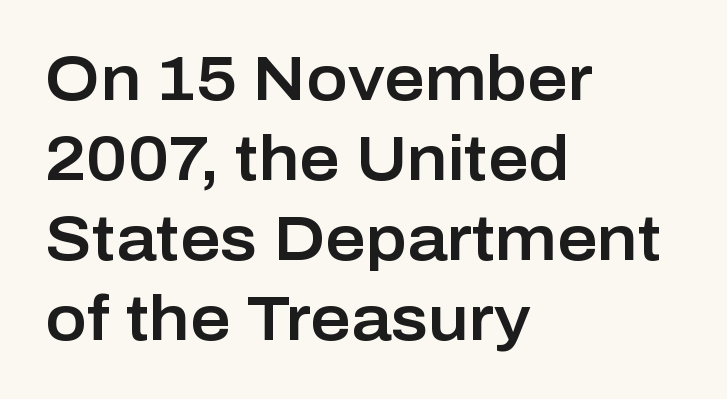
Q: Is the text italic (slanted)? A: No, it is upright.
Q: Is the typeface a serif or a sans-serif typeface? A: Sans-serif.
Q: Is the text underlined? A: No.
Q: How is the paragraph aligned? A: Left-aligned.
Q: Is the spacing between letters normal or unusually wide? A: Normal.
Q: Is the spacing between lines tight, normal or loose? A: Normal.
Q: Width (condensed, normal, or wide)? A: Normal.
Q: Stroke contrast? A: Low.
Q: x-height? A: Medium.
Q: Monospaced? A: No.
